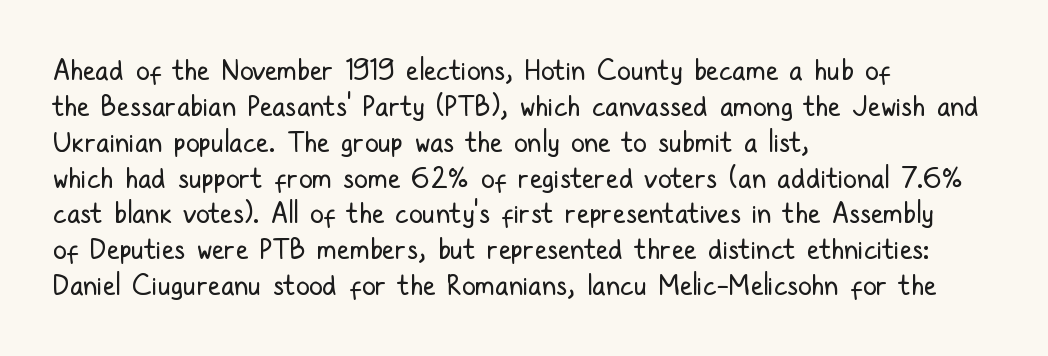
{"serif": "no", "italic": "no", "bold": "no", "weight": "regular", "width": "condensed", "stroke_contrast": "low", "x_height": "medium", "monospaced": "no", "underline": "no", "align": "left", "line_spacing": "normal", "line_spacing_ratio": 1.28, "letter_spacing": "normal", "letter_spacing_em": 0.0, "glyph_px": 28}
